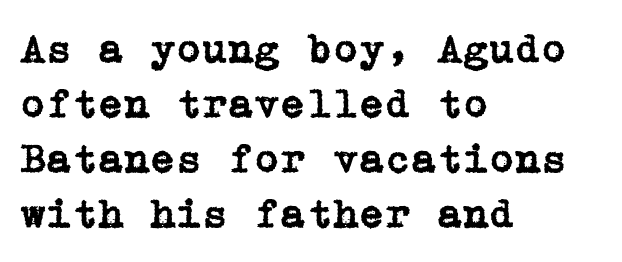
The image shows 42 px serif type, upright; set left-aligned, normal line spacing (1.31x), normal letter spacing, not underlined; low stroke contrast and a medium x-height.
